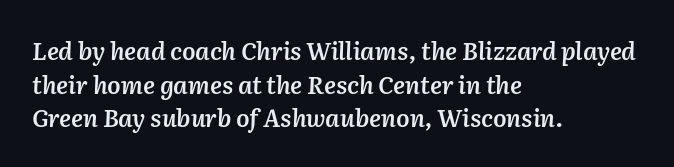
Q: Is the text bold? A: Semi-bold.
Q: Is the text italic (slanted)? A: Yes, it leans right by about 2 degrees.
Q: Is the text underlined? A: No.
Q: How is the paragraph aligned? A: Left-aligned.
Q: Is the spacing between letters normal or unusually wide? A: Normal.
Q: Is the spacing between lines tight, normal or loose? A: Normal.
